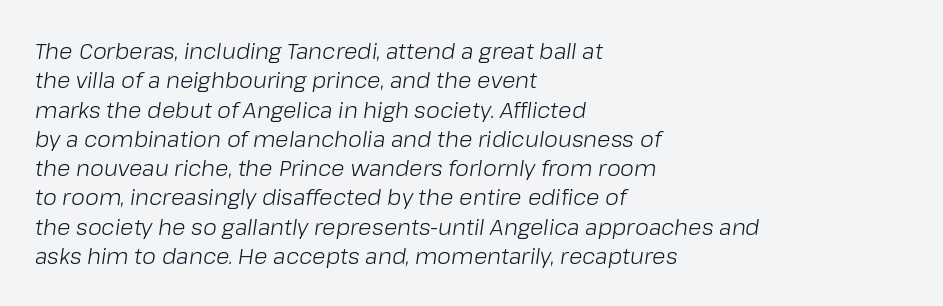
The image shows 22 px text type, italic (leaning right); set left-aligned, normal line spacing (1.33x), normal letter spacing, not underlined.
